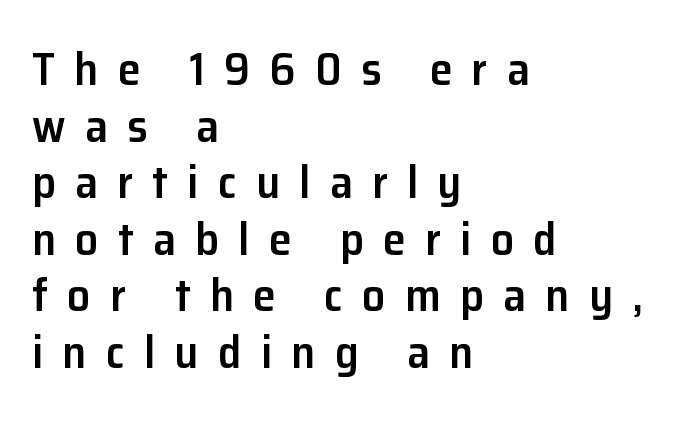
The image shows 46 px semibold sans-serif type, upright; set left-aligned, line spacing 1.23x, unusually wide letter spacing (+0.42 em), not underlined; low stroke contrast and a medium x-height.
